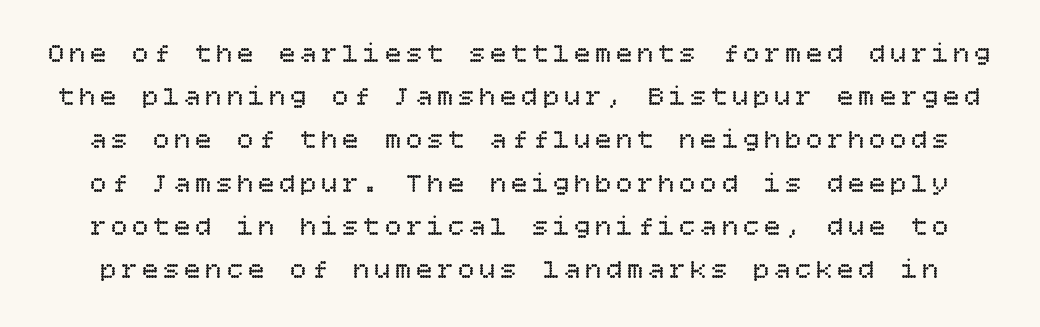
{"italic": "no", "bold": "no", "underline": "no", "line_spacing": "normal", "line_spacing_ratio": 1.6, "glyph_px": 27}
